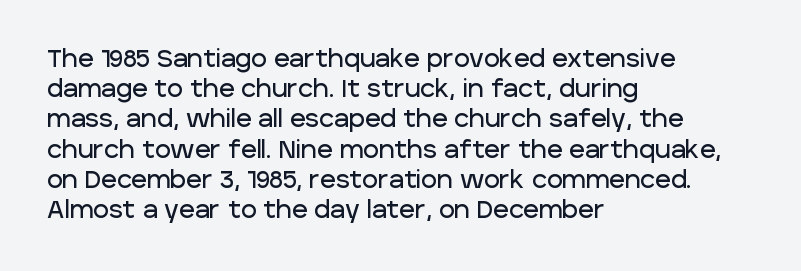
Q: Is the text italic (slanted)? A: No, it is upright.
Q: Is the text underlined? A: No.
Q: How is the paragraph aligned? A: Left-aligned.
Q: Is the spacing between letters normal or unusually wide? A: Normal.
Q: Is the spacing between lines tight, normal or loose? A: Normal.
